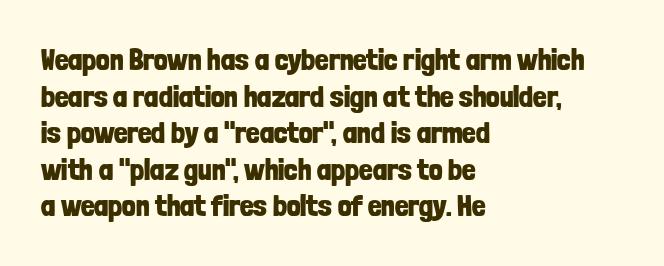
Q: Is the text bold? A: Yes.
Q: Is the text italic (slanted)? A: No, it is upright.
Q: Is the typeface a serif or a sans-serif typeface? A: Sans-serif.
Q: Is the text underlined? A: No.
Q: How is the paragraph aligned? A: Left-aligned.
Q: Is the spacing between letters normal or unusually wide? A: Normal.
Q: Width (condensed, normal, or wide)? A: Condensed.
Q: Stroke contrast? A: Low.
Q: x-height? A: Medium.
Q: Monospaced? A: No.
